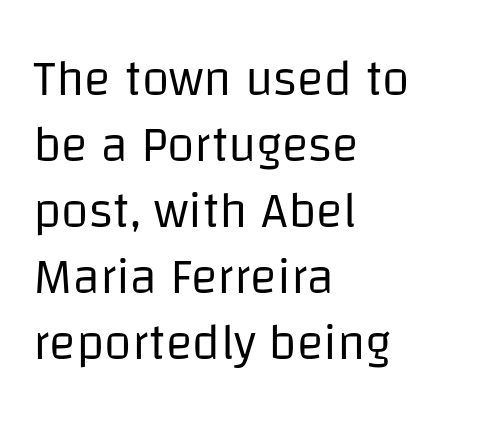
{"serif": "no", "italic": "no", "bold": "no", "weight": "regular", "width": "normal", "stroke_contrast": "low", "x_height": "large", "monospaced": "no", "underline": "no", "align": "left", "line_spacing": "normal", "line_spacing_ratio": 1.32, "letter_spacing": "normal", "letter_spacing_em": 0.0, "glyph_px": 50}
